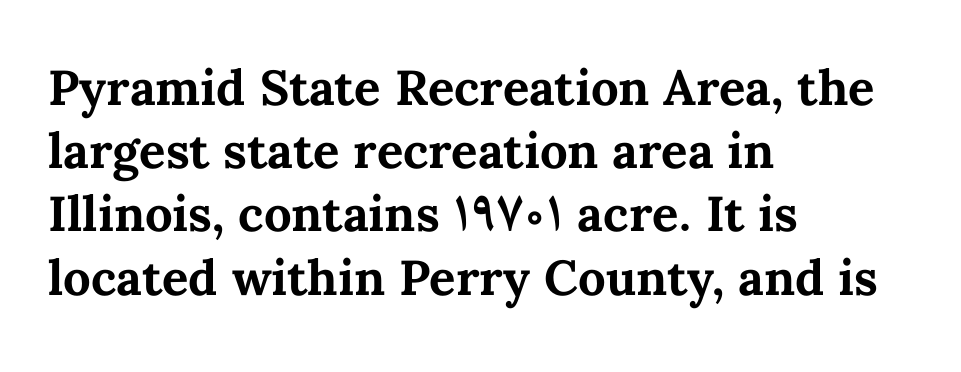
The image shows 49 px bold type, upright; set left-aligned, normal line spacing (1.29x), normal letter spacing, not underlined; medium stroke contrast and a medium x-height.
